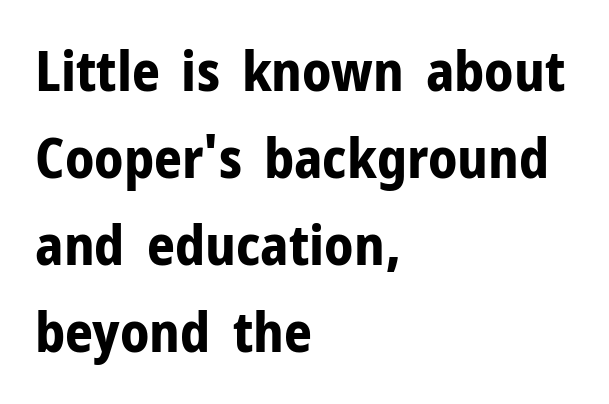
The image shows 55 px bold sans-serif type, upright; set left-aligned, normal line spacing (1.58x), normal letter spacing, not underlined; low stroke contrast and a medium x-height.
